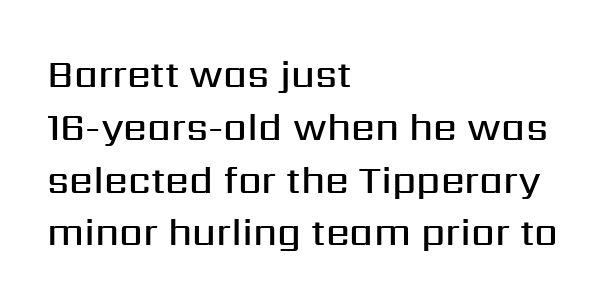
The image shows 38 px semibold sans-serif type, upright; set left-aligned, normal line spacing (1.39x), normal letter spacing, not underlined; medium stroke contrast and a medium x-height.
